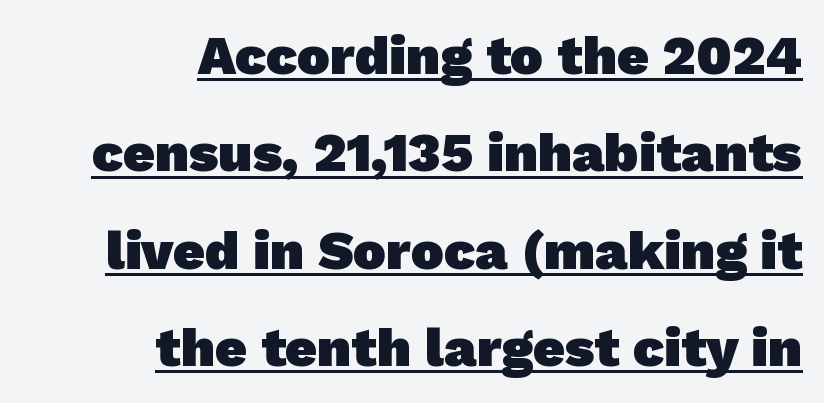
The letters advance in unequal steps, a hallmark of proportional type. The lines are quadded right. Bold? Absolutely — the strokes are thick and heavy. The passage shown is underscored from start to finish. Serif or sans? Sans — the stroke terminals are bare. Caption: standard tracking, unaltered.
